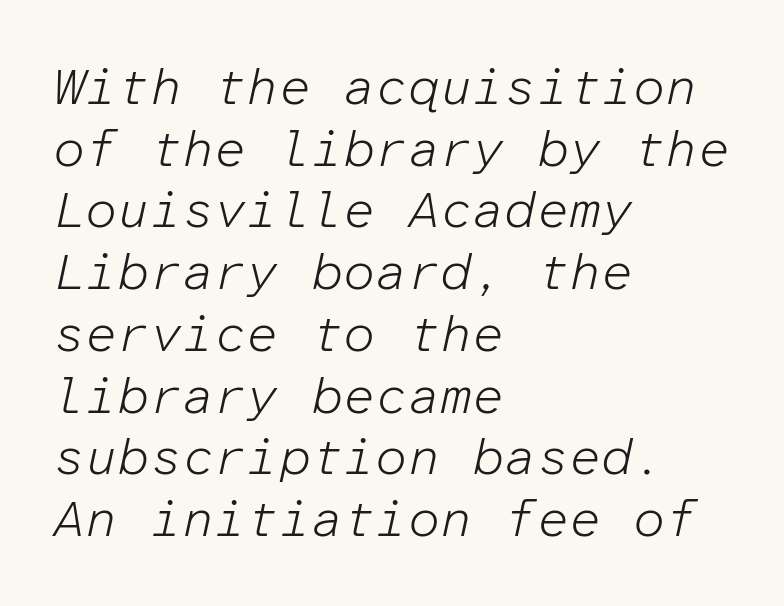
{"italic": "yes", "lean": "right", "slant_degrees": 12, "bold": "no", "weight": "light", "width": "normal", "stroke_contrast": "low", "x_height": "medium", "monospaced": "yes", "underline": "no", "align": "left", "line_spacing_ratio": 1.21, "letter_spacing": "normal", "letter_spacing_em": 0.0, "glyph_px": 51}
